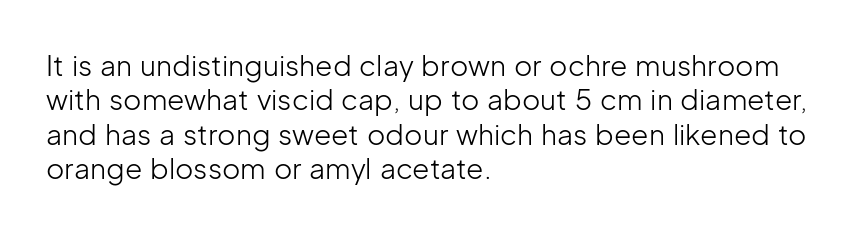
Q: Is the text bold? A: No.
Q: Is the text italic (slanted)? A: No, it is upright.
Q: Is the typeface a serif or a sans-serif typeface? A: Sans-serif.
Q: Is the text underlined? A: No.
Q: How is the paragraph aligned? A: Left-aligned.
Q: Is the spacing between letters normal or unusually wide? A: Normal.
Q: Width (condensed, normal, or wide)? A: Normal.
Q: Stroke contrast? A: Low.
Q: x-height? A: Medium.
Q: Monospaced? A: No.
